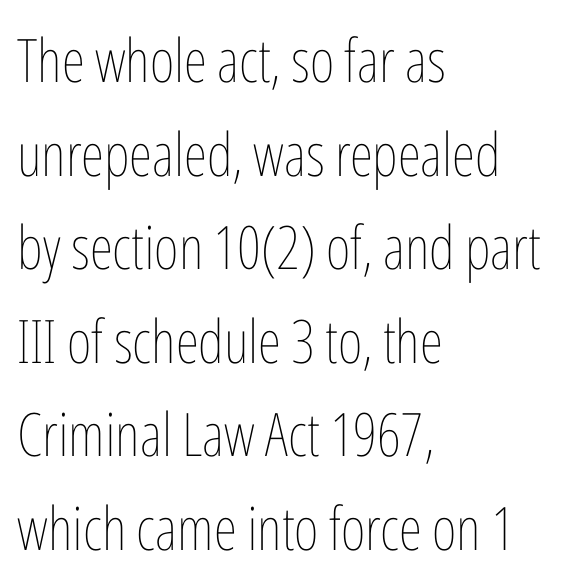
The image shows 60 px thin, condensed type, upright; set left-aligned, normal line spacing (1.56x), normal letter spacing, not underlined; low stroke contrast and a medium x-height.
